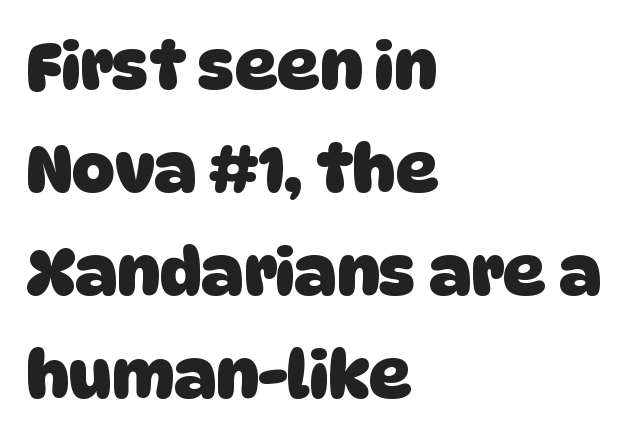
The image shows 66 px heavy sans-serif type; set left-aligned, normal line spacing (1.56x), normal letter spacing, not underlined; low stroke contrast and a large x-height.
